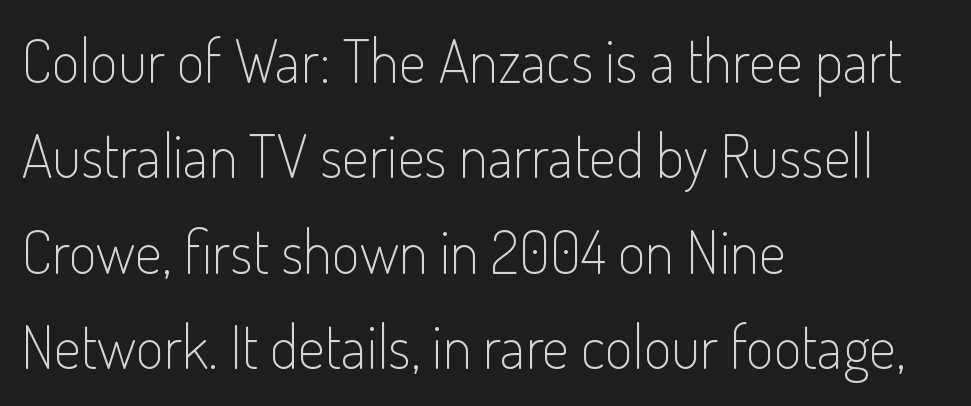
The image shows 60 px light, condensed sans-serif type, upright; set left-aligned, normal line spacing (1.59x), normal letter spacing, not underlined; low stroke contrast and a small x-height.
